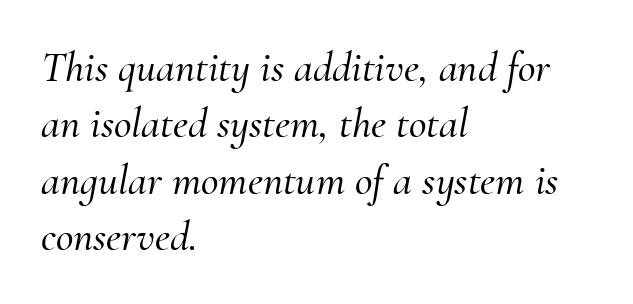
The image shows 43 px serif type, italic (leaning right); set left-aligned, normal line spacing (1.31x), normal letter spacing, not underlined; medium stroke contrast and a small x-height.
